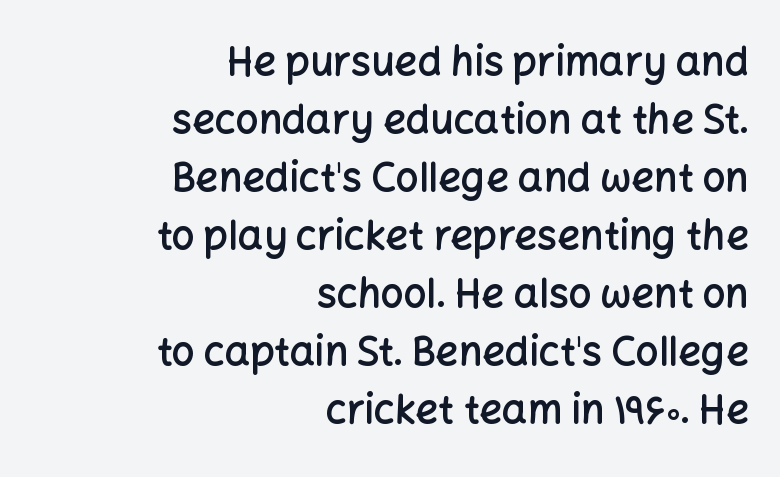
Q: Is the text bold? A: Semi-bold.
Q: Is the text italic (slanted)? A: No, it is upright.
Q: Is the typeface a serif or a sans-serif typeface? A: Sans-serif.
Q: Is the text underlined? A: No.
Q: How is the paragraph aligned? A: Right-aligned.
Q: Is the spacing between letters normal or unusually wide? A: Normal.
Q: Is the spacing between lines tight, normal or loose? A: Normal.
Q: Width (condensed, normal, or wide)? A: Normal.
Q: Stroke contrast? A: Low.
Q: x-height? A: Medium.
Q: Monospaced? A: No.
